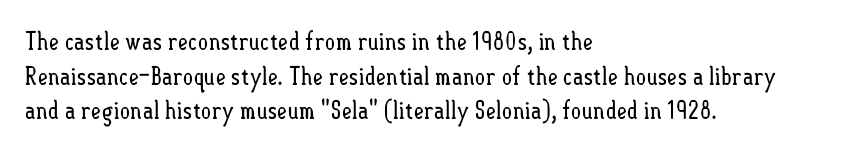
The image shows 25 px text type, upright; set left-aligned, normal line spacing (1.39x), normal letter spacing, not underlined.
